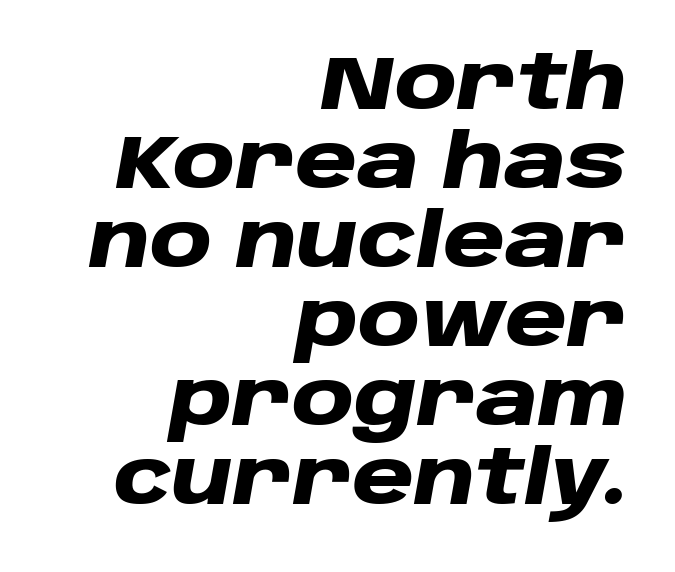
{"italic": "yes", "lean": "right", "slant_degrees": 10, "bold": "yes", "weight": "heavy", "width": "wide", "stroke_contrast": "low", "x_height": "large", "monospaced": "no", "underline": "no", "align": "right", "line_spacing": "tight", "line_spacing_ratio": 1.04, "letter_spacing": "normal", "letter_spacing_em": 0.0, "glyph_px": 76}
